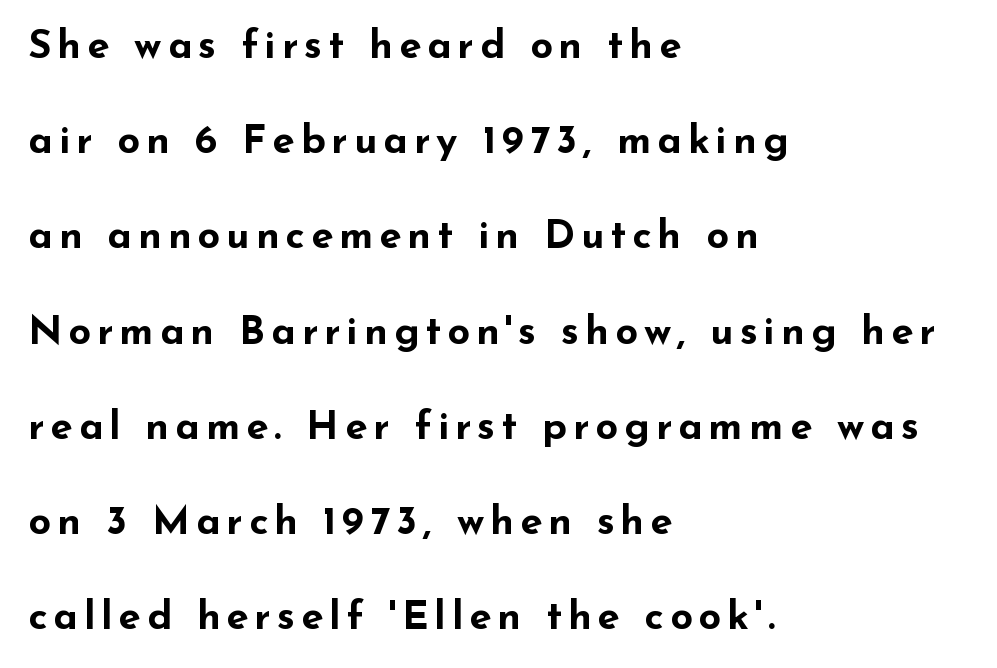
Q: Is the text bold? A: Yes.
Q: Is the text italic (slanted)? A: No, it is upright.
Q: Is the typeface a serif or a sans-serif typeface? A: Sans-serif.
Q: Is the text underlined? A: No.
Q: How is the paragraph aligned? A: Left-aligned.
Q: Is the spacing between lines tight, normal or loose? A: Loose.
Q: Width (condensed, normal, or wide)? A: Wide.
Q: Stroke contrast? A: Low.
Q: x-height? A: Small.
Q: Monospaced? A: No.
